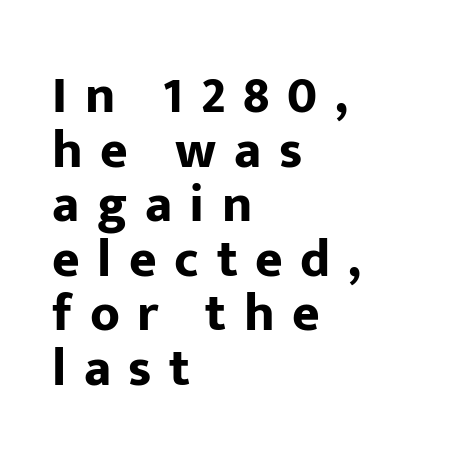
Display-style spreading of the glyphs; the letterfit is very open. This sample trades vertical openness for compactness between lines. You'd pick this weight for a headline — it's a proper bold. Regarding serifs, this sample does without them. Short and long lines alike share a common starting point at left. Notice how the stems are strictly vertical — no italics here.
